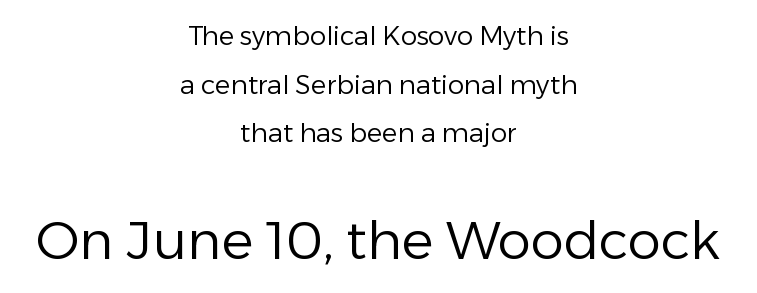
Q: Is the text bold? A: No.
Q: Is the text italic (slanted)? A: No, it is upright.
Q: Is the typeface a serif or a sans-serif typeface? A: Sans-serif.
Q: Is the text underlined? A: No.
Q: How is the paragraph aligned? A: Centered.
Q: Is the spacing between letters normal or unusually wide? A: Normal.
Q: Which block of text is set in a larger size, the first (top) or the second (bottom)? A: The second (bottom) one.
Q: Width (condensed, normal, or wide)? A: Normal.
Q: Stroke contrast? A: Low.
Q: x-height? A: Medium.
Q: Monospaced? A: No.
